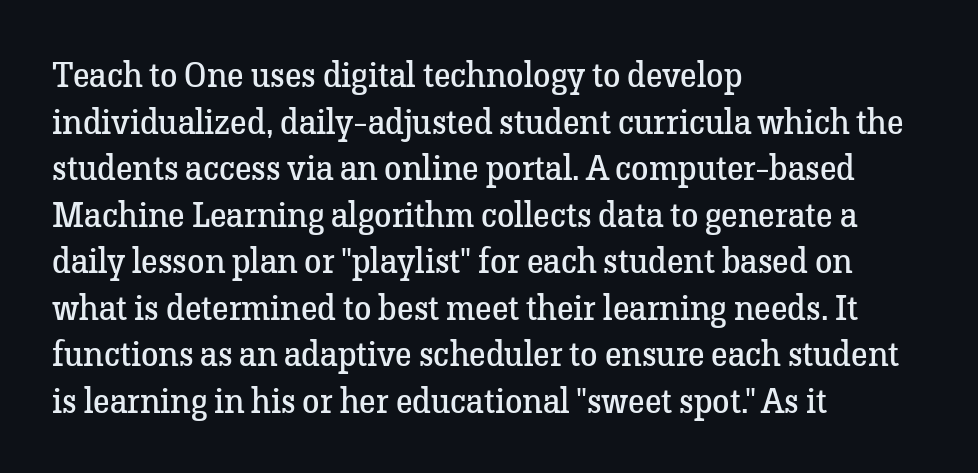
{"serif": "yes", "italic": "no", "bold": "no", "weight": "regular", "width": "normal", "stroke_contrast": "low", "x_height": "medium", "monospaced": "no", "underline": "no", "align": "left", "line_spacing": "normal", "line_spacing_ratio": 1.33, "letter_spacing": "normal", "letter_spacing_em": 0.0, "glyph_px": 35}
